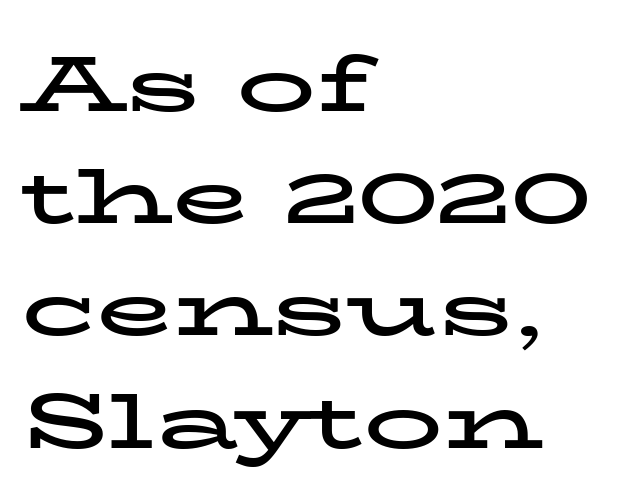
{"serif": "yes", "italic": "no", "bold": "yes", "weight": "bold", "width": "wide", "stroke_contrast": "low", "x_height": "medium", "monospaced": "no", "underline": "no", "align": "left", "line_spacing": "normal", "line_spacing_ratio": 1.42, "letter_spacing": "normal", "letter_spacing_em": 0.0, "glyph_px": 79}
